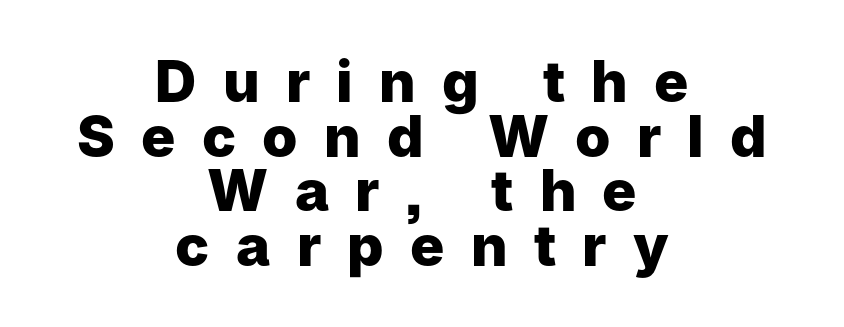
Q: Is the text bold? A: Yes.
Q: Is the text italic (slanted)? A: No, it is upright.
Q: Is the typeface a serif or a sans-serif typeface? A: Sans-serif.
Q: Is the text underlined? A: No.
Q: How is the paragraph aligned? A: Centered.
Q: Is the spacing between letters normal or unusually wide? A: Unusually wide.
Q: Is the spacing between lines tight, normal or loose? A: Tight.
Q: Width (condensed, normal, or wide)? A: Normal.
Q: Stroke contrast? A: Low.
Q: x-height? A: Medium.
Q: Monospaced? A: No.
